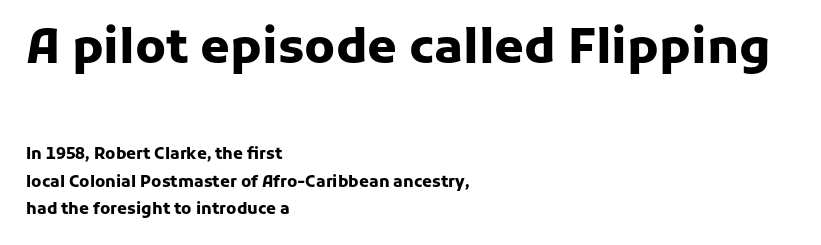
Q: Is the text bold? A: Yes.
Q: Is the text italic (slanted)? A: No, it is upright.
Q: Is the typeface a serif or a sans-serif typeface? A: Sans-serif.
Q: Is the text underlined? A: No.
Q: How is the paragraph aligned? A: Left-aligned.
Q: Is the spacing between letters normal or unusually wide? A: Normal.
Q: Which block of text is set in a larger size, the first (top) or the second (bottom)? A: The first (top) one.
Q: Width (condensed, normal, or wide)? A: Normal.
Q: Stroke contrast? A: Low.
Q: x-height? A: Medium.
Q: Monospaced? A: No.
